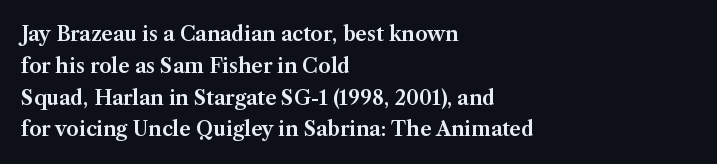
{"italic": "no", "underline": "no", "align": "left", "line_spacing": "normal", "line_spacing_ratio": 1.59, "letter_spacing": "normal", "letter_spacing_em": 0.0, "glyph_px": 20}
